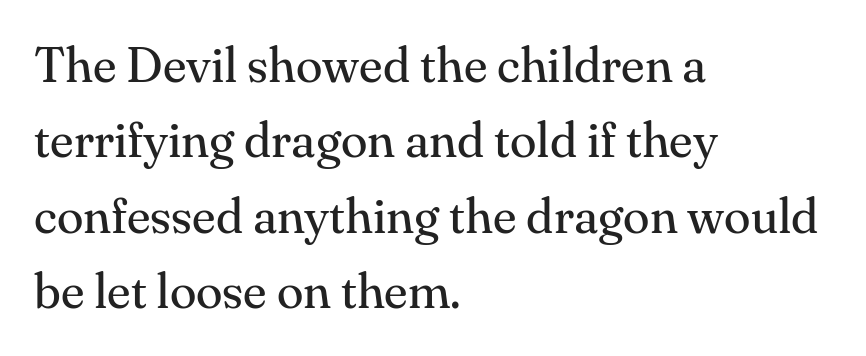
{"serif": "yes", "italic": "no", "bold": "no", "weight": "regular", "width": "normal", "stroke_contrast": "medium", "x_height": "small", "monospaced": "no", "underline": "no", "align": "left", "line_spacing": "normal", "line_spacing_ratio": 1.54, "letter_spacing": "normal", "letter_spacing_em": 0.0, "glyph_px": 49}
